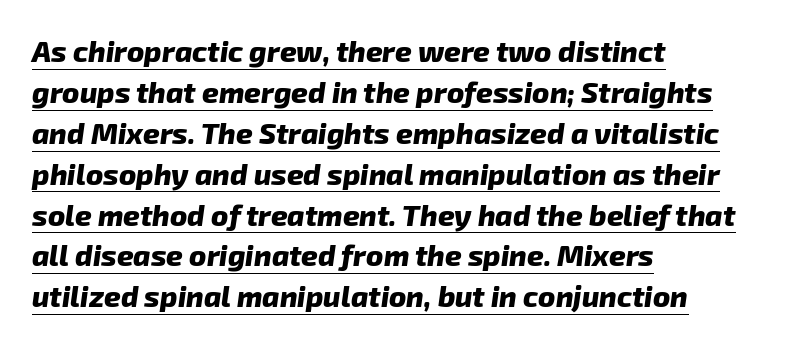
Q: Is the text bold? A: Yes.
Q: Is the typeface a serif or a sans-serif typeface? A: Sans-serif.
Q: Is the text underlined? A: Yes.
Q: How is the paragraph aligned? A: Left-aligned.
Q: Is the spacing between letters normal or unusually wide? A: Normal.
Q: Is the spacing between lines tight, normal or loose? A: Normal.
Q: Width (condensed, normal, or wide)? A: Normal.
Q: Stroke contrast? A: Low.
Q: x-height? A: Medium.
Q: Monospaced? A: No.
